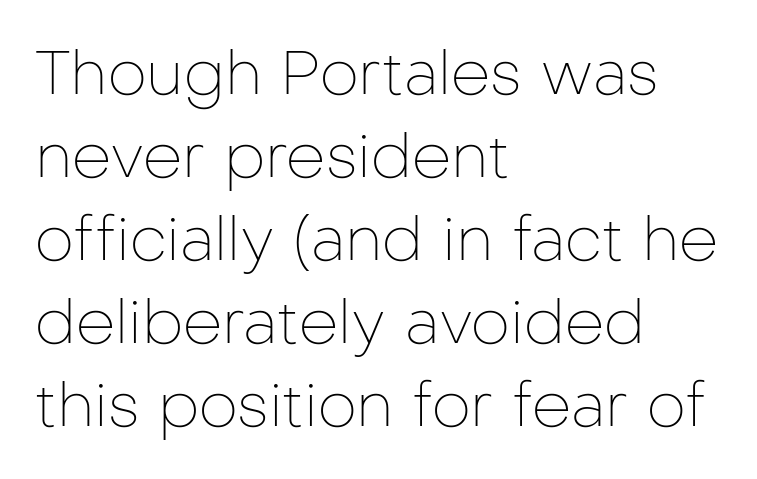
{"serif": "no", "italic": "no", "bold": "no", "weight": "thin", "width": "normal", "stroke_contrast": "low", "x_height": "medium", "monospaced": "no", "underline": "no", "align": "left", "line_spacing": "normal", "line_spacing_ratio": 1.34, "letter_spacing": "normal", "letter_spacing_em": 0.0, "glyph_px": 62}
